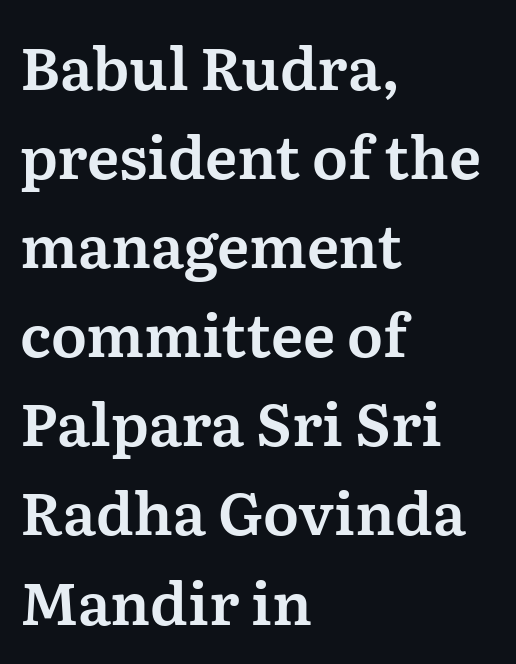
{"serif": "yes", "italic": "no", "width": "normal", "stroke_contrast": "medium", "x_height": "medium", "monospaced": "no", "underline": "no", "align": "left", "line_spacing": "normal", "line_spacing_ratio": 1.51, "letter_spacing": "normal", "letter_spacing_em": 0.0, "glyph_px": 59}
